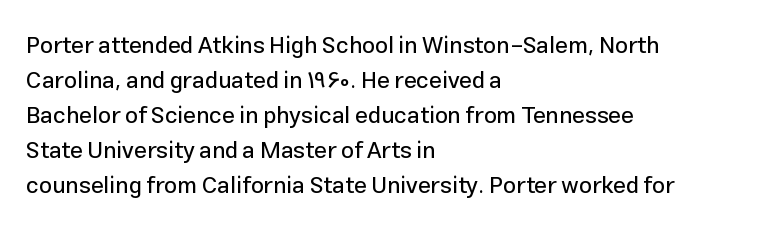
{"italic": "no", "underline": "no", "align": "left", "line_spacing": "normal", "line_spacing_ratio": 1.52, "letter_spacing": "normal", "letter_spacing_em": 0.0, "glyph_px": 23}
